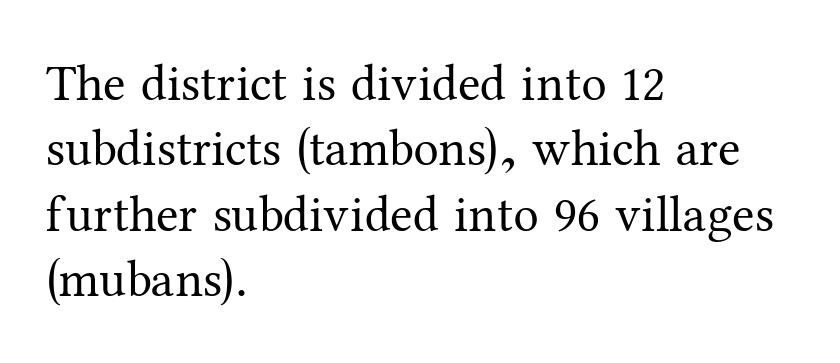
The passage shown is typed in a proportional face where columns would drift. The setting favours the left margin, as ordinary paragraphs usually do. The baseline area is clear. The vertical gap from one line to the next is medium. The face used here is rendered with its standard letterfit.
